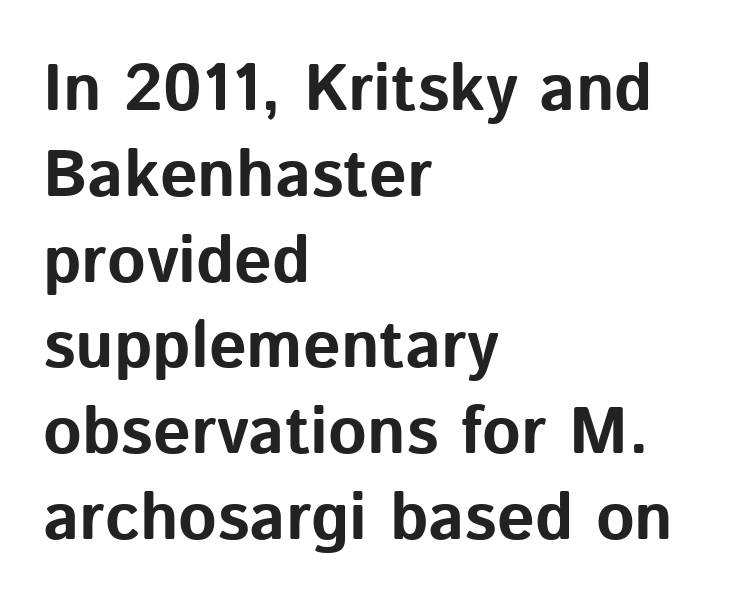
{"serif": "no", "italic": "no", "bold": "yes", "weight": "bold", "width": "normal", "stroke_contrast": "low", "x_height": "medium", "monospaced": "no", "underline": "no", "align": "left", "line_spacing": "normal", "line_spacing_ratio": 1.3, "letter_spacing": "normal", "letter_spacing_em": 0.0, "glyph_px": 66}
